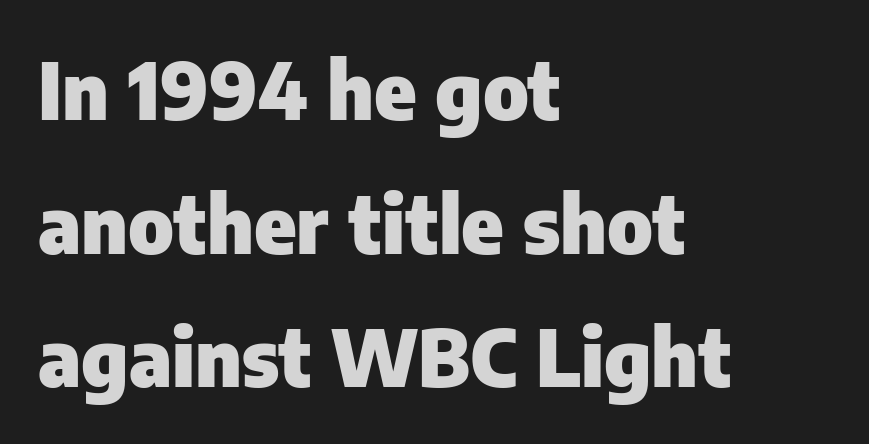
Between one letter and the next there's only the usual sliver of space. One-word summary of the alignment: left. The type sits square on the baseline with zero lean. Each row of text sits above clean, open space. Think of a printed novel: that variable character pitch is what you see here. Each new line begins a customary step beneath the previous one.
